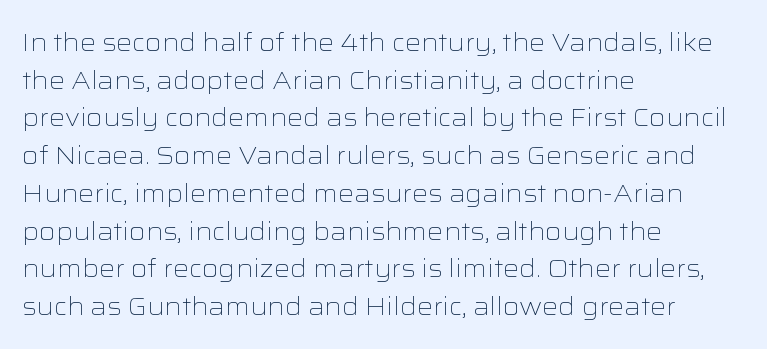
Q: Is the text bold? A: No.
Q: Is the text italic (slanted)? A: No, it is upright.
Q: Is the text underlined? A: No.
Q: How is the paragraph aligned? A: Left-aligned.
Q: Is the spacing between letters normal or unusually wide? A: Normal.
Q: Is the spacing between lines tight, normal or loose? A: Normal.
